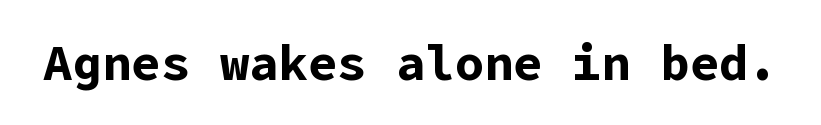
Q: Is the text bold? A: Yes.
Q: Is the text italic (slanted)? A: No, it is upright.
Q: Is the typeface a serif or a sans-serif typeface? A: Sans-serif.
Q: Is the text underlined? A: No.
Q: Is the spacing between letters normal or unusually wide? A: Normal.
Q: Width (condensed, normal, or wide)? A: Normal.
Q: Stroke contrast? A: Low.
Q: x-height? A: Medium.
